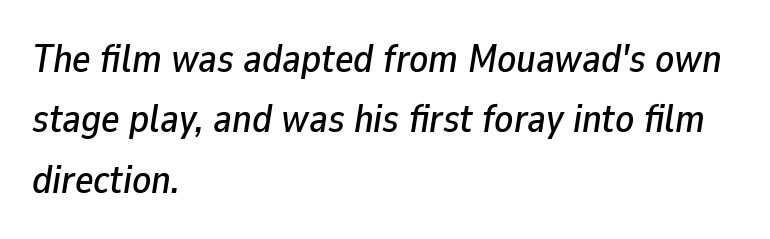
{"italic": "yes", "lean": "right", "slant_degrees": 9, "width": "normal", "stroke_contrast": "low", "x_height": "medium", "monospaced": "no", "underline": "no", "align": "left", "line_spacing": "normal", "line_spacing_ratio": 1.55, "letter_spacing": "normal", "letter_spacing_em": 0.0, "glyph_px": 39}
